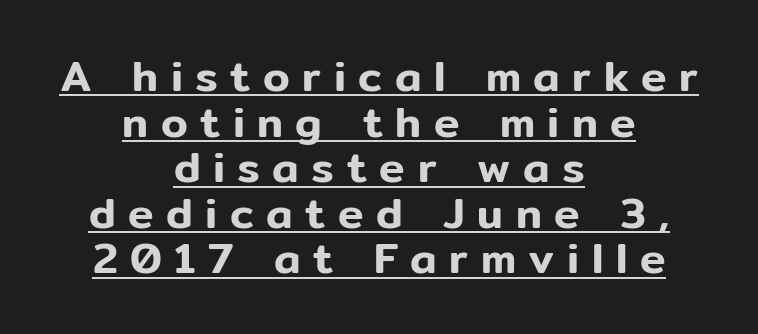
{"serif": "no", "italic": "no", "width": "normal", "stroke_contrast": "low", "x_height": "medium", "monospaced": "no", "underline": "yes", "align": "center", "line_spacing": "tight", "line_spacing_ratio": 1.06, "letter_spacing": "wide", "letter_spacing_em": 0.29, "glyph_px": 43}
